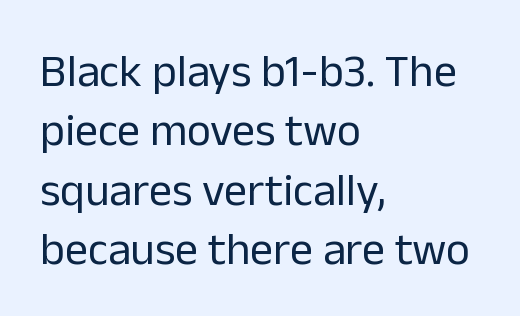
The image shows 46 px regular-weight sans-serif type, upright; set left-aligned, normal line spacing (1.29x), normal letter spacing, not underlined; low stroke contrast and a medium x-height.
